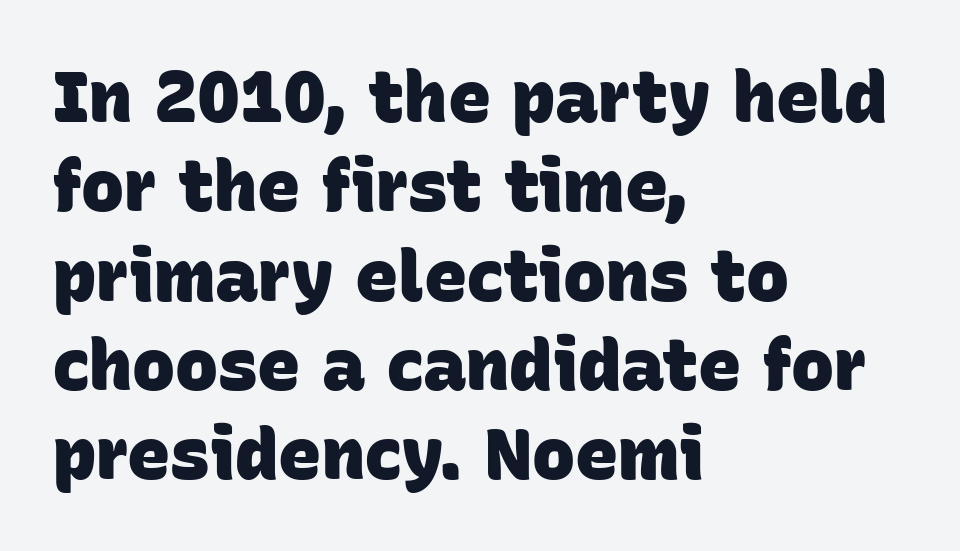
The image shows 72 px heavy sans-serif type; set left-aligned, line spacing 1.24x, normal letter spacing, not underlined; low stroke contrast and a large x-height.
